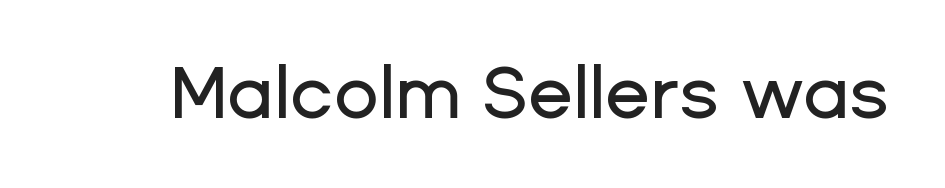
Unlike italic type, these characters show no tilt at all. Unlike a traditional serif, this face leaves its strokes unadorned. Think of a printed novel: that variable character pitch is what you see here. The specimen omits any rule beneath the text block's lines.
